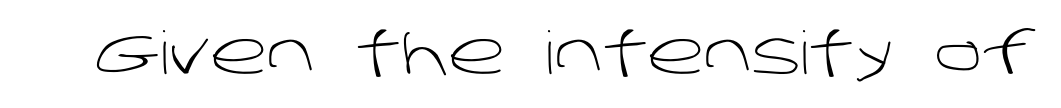
The letters look calm and open, with moderate or lighter stems. Clear beneath every line of the passage. Classification — sans serif. Do the characters align in a grid? No, the font is proportional. Words appear dense and cohesive because spacing is normal.
